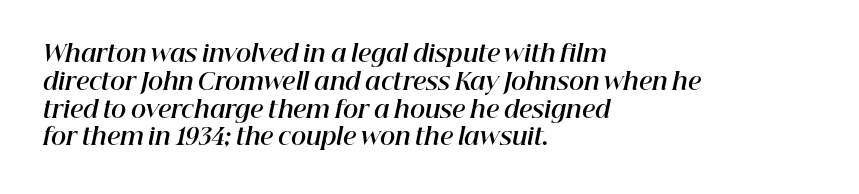
{"italic": "yes", "lean": "right", "slant_degrees": 12, "bold": "yes", "underline": "no", "align": "left", "line_spacing_ratio": 1.21, "letter_spacing": "normal", "letter_spacing_em": 0.0, "glyph_px": 23}
